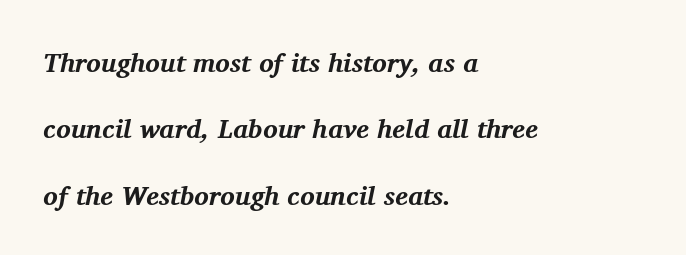
The image shows 27 px bold type, italic (leaning right); set left-aligned, loose line spacing (2.46x), normal letter spacing, not underlined.
